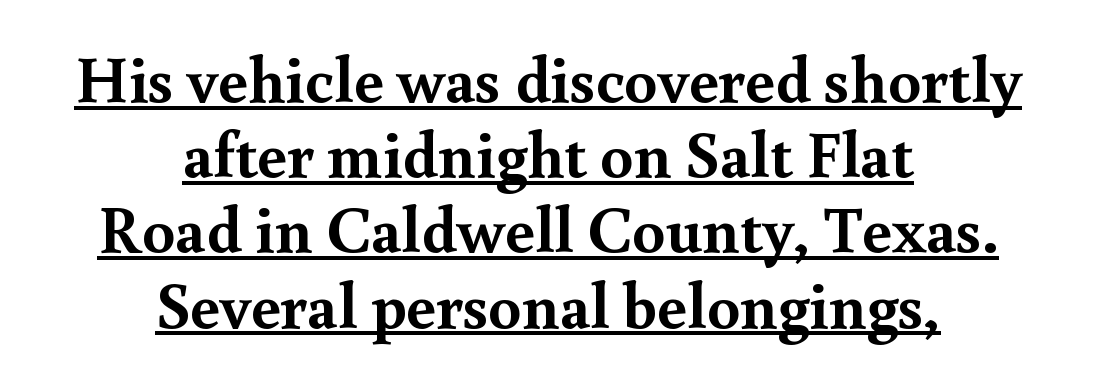
Centered paragraph, ragged on both sides. Look at the bottom of the vertical strokes: they flare into serifs here. Each line of the rendering has a horizontal stroke beneath the glyphs. Tracking value appears to be zero — textbook default spacing. In terms of posture, this sample is upright.
